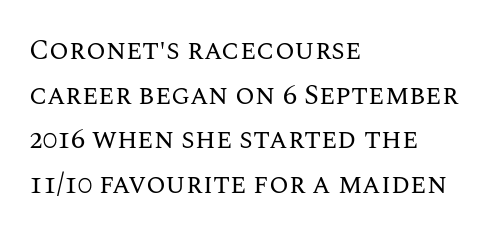
Q: Is the text bold? A: No.
Q: Is the text italic (slanted)? A: No, it is upright.
Q: Is the text underlined? A: No.
Q: How is the paragraph aligned? A: Left-aligned.
Q: Is the spacing between letters normal or unusually wide? A: Normal.
Q: Is the spacing between lines tight, normal or loose? A: Normal.
Q: Width (condensed, normal, or wide)? A: Normal.
Q: Stroke contrast? A: Medium.
Q: x-height? A: Large.
Q: Monospaced? A: No.
